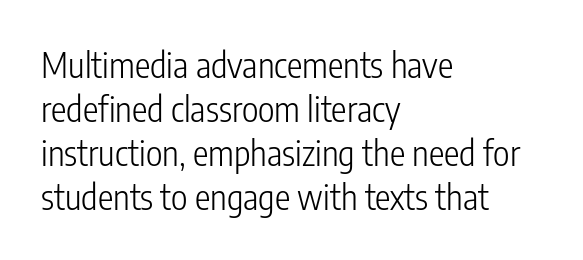
Q: Is the text bold? A: No.
Q: Is the text italic (slanted)? A: No, it is upright.
Q: Is the typeface a serif or a sans-serif typeface? A: Sans-serif.
Q: Is the text underlined? A: No.
Q: How is the paragraph aligned? A: Left-aligned.
Q: Is the spacing between letters normal or unusually wide? A: Normal.
Q: Is the spacing between lines tight, normal or loose? A: Normal.
Q: Width (condensed, normal, or wide)? A: Condensed.
Q: Stroke contrast? A: Low.
Q: x-height? A: Medium.
Q: Monospaced? A: No.
